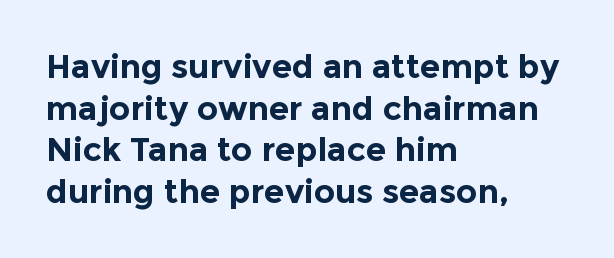
Where is the straight margin? On the left. Varying glyph widths throughout — classic text-font behaviour. Underline: absent. The specimen reads as upright at a glance.
